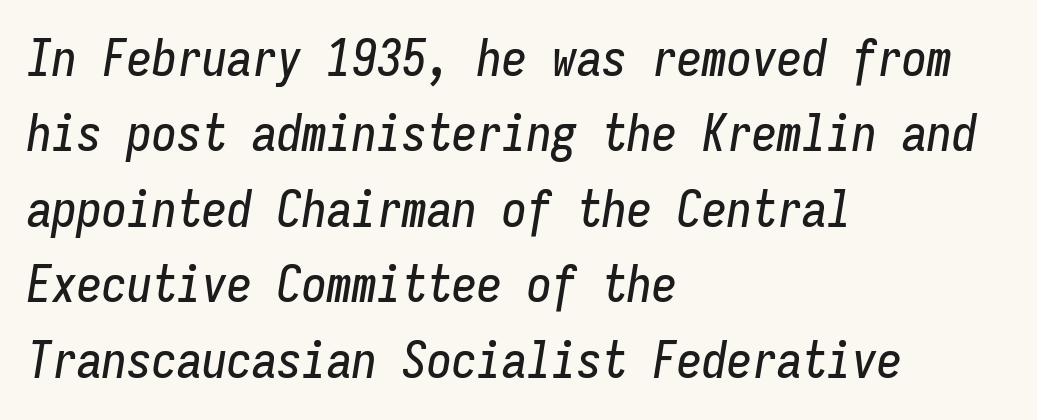
{"italic": "yes", "lean": "right", "slant_degrees": 9, "width": "condensed", "stroke_contrast": "low", "x_height": "medium", "monospaced": "yes", "underline": "no", "align": "left", "line_spacing": "normal", "line_spacing_ratio": 1.51, "letter_spacing": "normal", "letter_spacing_em": 0.0, "glyph_px": 50}
